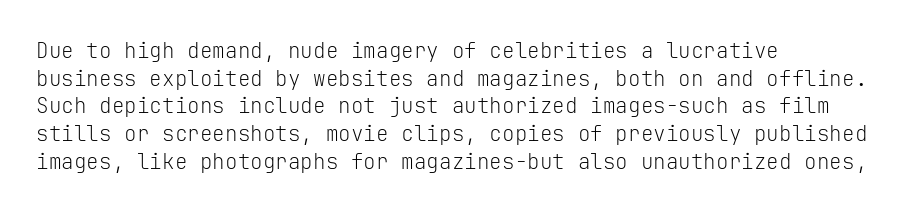
The image shows 21 px text type, upright; set left-aligned, normal line spacing (1.32x), normal letter spacing, not underlined.
